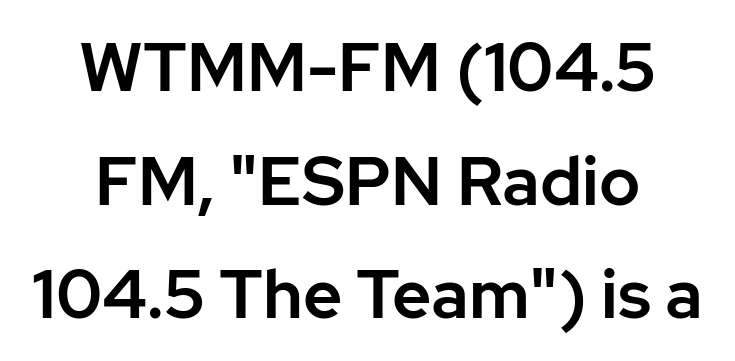
These lines are rendered in a variable-pitch font. Is the letter spacing exaggerated? No — it looks like the ordinary default. The typography opts for an upright posture over an oblique one. One glance says typical: line gaps are just what's usual. The characters display no serif detailing; their extremities are plain. Clear beneath every line of the passage.
